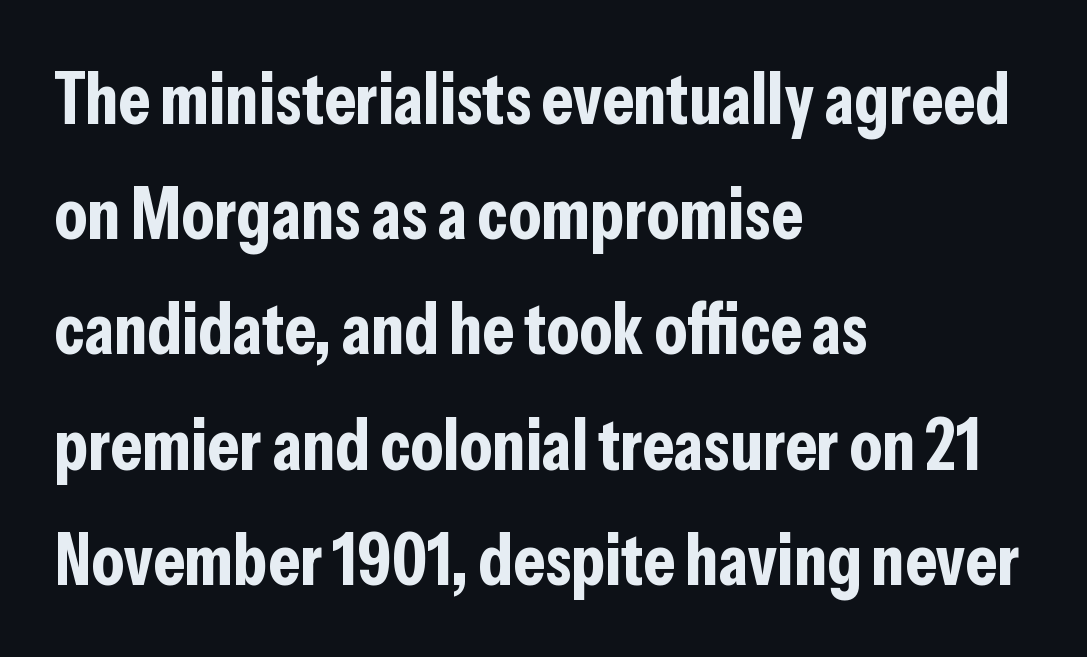
The rendering uses natural spacing where letterforms have individual widths. Normally led — the rows are evenly, conventionally spaced. What kind of face is this? One without serifs — a sans. The face used here is rendered with its standard letterfit. The zone under the glyphs is completely vacant.
